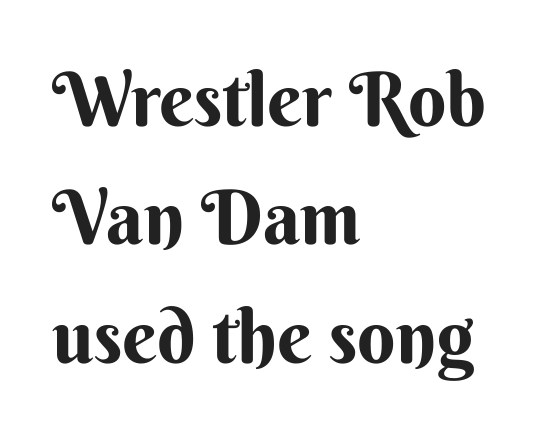
{"serif": "no", "italic": "no", "width": "normal", "stroke_contrast": "medium", "x_height": "small", "monospaced": "no", "underline": "no", "align": "left", "line_spacing": "normal", "line_spacing_ratio": 1.58, "letter_spacing": "normal", "letter_spacing_em": 0.0, "glyph_px": 75}
